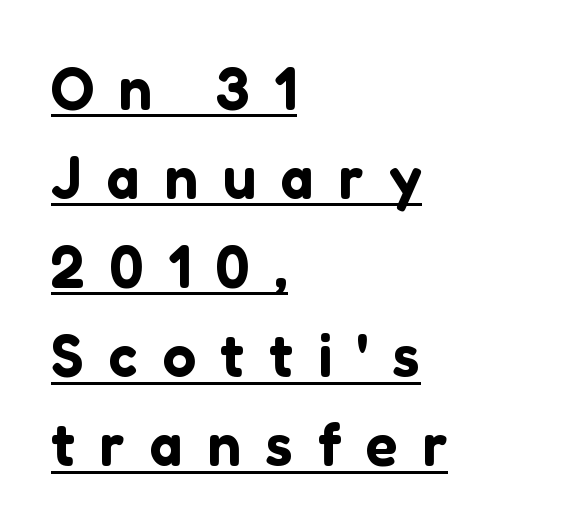
The image shows 59 px sans-serif type, upright; set left-aligned, normal line spacing (1.51x), unusually wide letter spacing (+0.42 em), underlined; low stroke contrast and a medium x-height.
